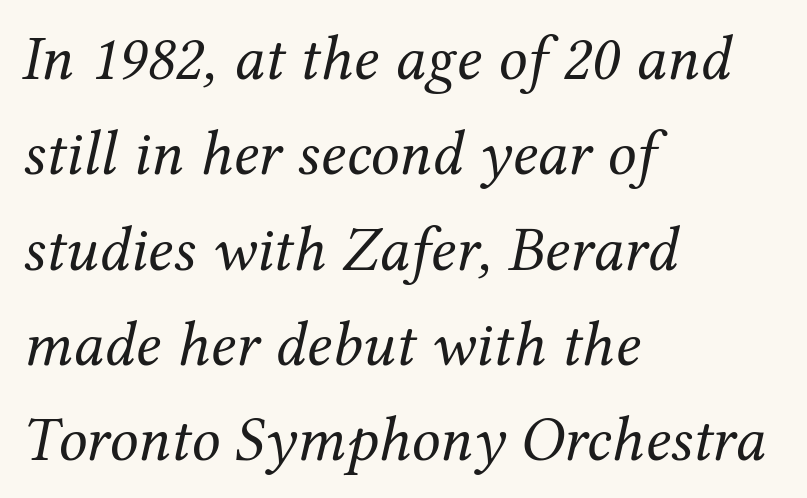
The image shows 64 px regular-weight serif type, italic (leaning right); set left-aligned, normal line spacing (1.49x), normal letter spacing, not underlined; medium stroke contrast and a medium x-height.
